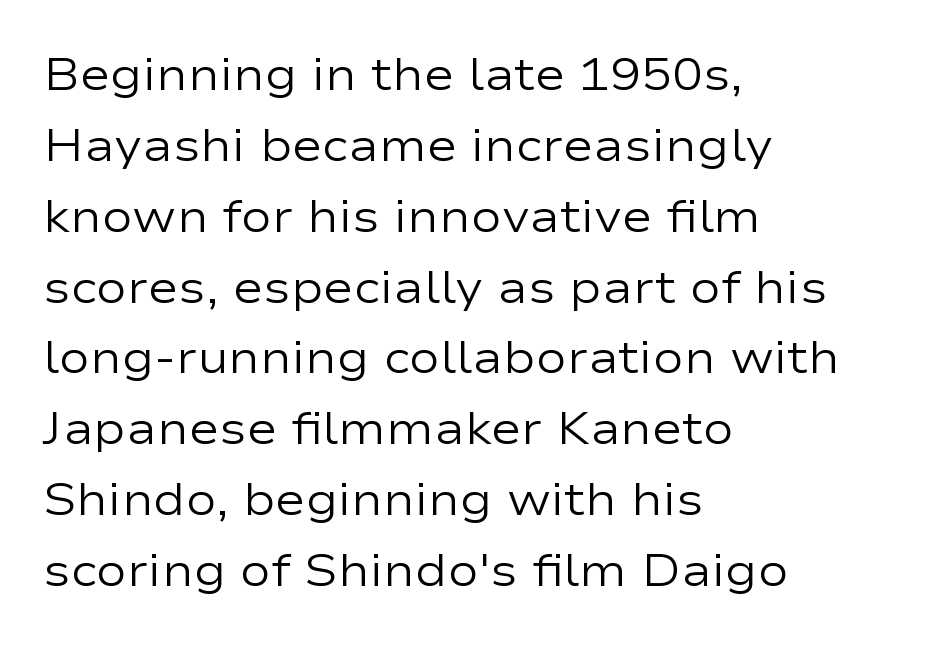
Q: Is the text bold? A: No.
Q: Is the text italic (slanted)? A: No, it is upright.
Q: Is the typeface a serif or a sans-serif typeface? A: Sans-serif.
Q: Is the text underlined? A: No.
Q: How is the paragraph aligned? A: Left-aligned.
Q: Is the spacing between letters normal or unusually wide? A: Normal.
Q: Is the spacing between lines tight, normal or loose? A: Normal.
Q: Width (condensed, normal, or wide)? A: Wide.
Q: Stroke contrast? A: Low.
Q: x-height? A: Medium.
Q: Monospaced? A: No.
